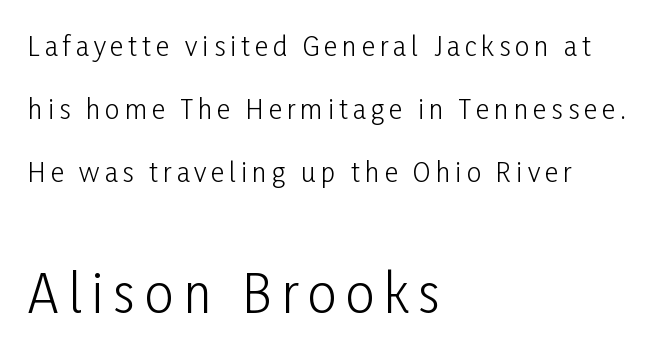
The composition opens small and finishes big. The passage shown is not underscored anywhere. You can tell it's not italic because the verticals are truly vertical. In terms of letterform style, serifs are entirely absent. The rag falls on the right side of this text block. The letters advance in unequal steps, a hallmark of proportional type.
